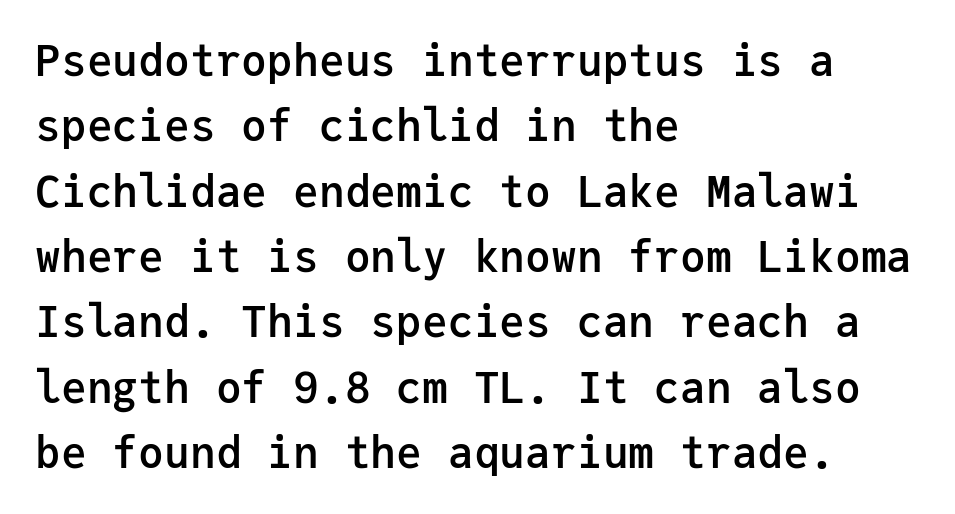
Q: Is the text bold? A: Semi-bold.
Q: Is the text italic (slanted)? A: No, it is upright.
Q: Is the typeface a serif or a sans-serif typeface? A: Sans-serif.
Q: Is the text underlined? A: No.
Q: How is the paragraph aligned? A: Left-aligned.
Q: Is the spacing between letters normal or unusually wide? A: Normal.
Q: Is the spacing between lines tight, normal or loose? A: Normal.
Q: Width (condensed, normal, or wide)? A: Normal.
Q: Stroke contrast? A: Low.
Q: x-height? A: Medium.
Q: Monospaced? A: Yes.
